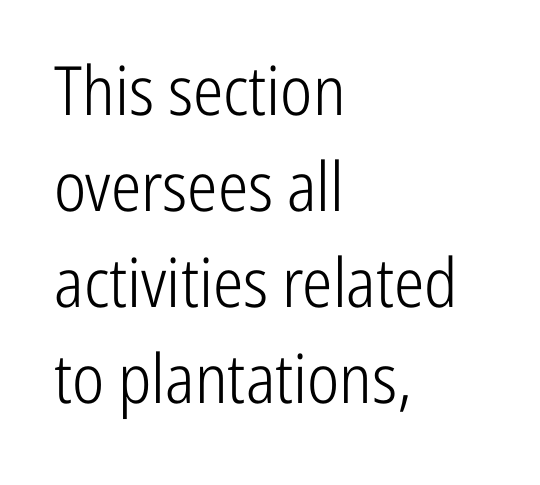
The characters display no serif detailing; their extremities are plain. Spacing verdict: proportional, widths tailored to each character. Decoration check: the copy has no underline. Style check: upright. The rows are spaced the way most documents space them. Typeset ragged right — the left edge is the straight one.
